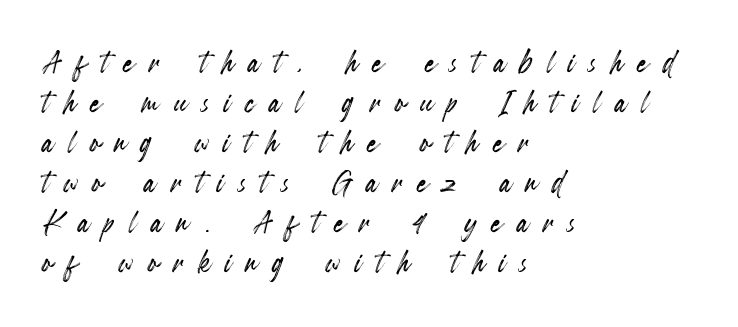
Closely set lines give the paragraph a compact silhouette. The letters are spread apart with noticeably loose tracking. Varying glyph widths throughout — classic text-font behaviour.
